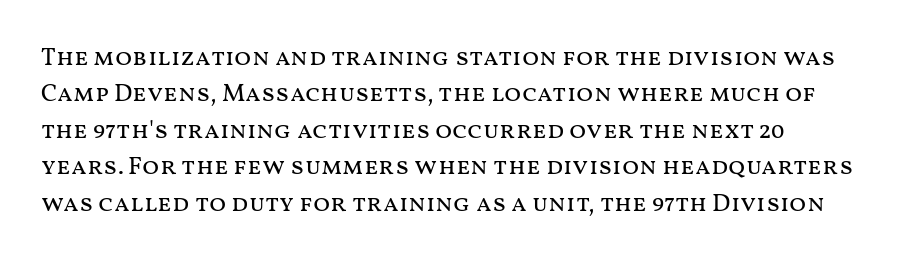
Bold? No — there's no thickening of the strokes. Unmarked baselines from the first word to the last. This sample uses plain, unmodified letter spacing. One glance says typical: line gaps are just what's usual. Is there any slant? The stems are plumb.
